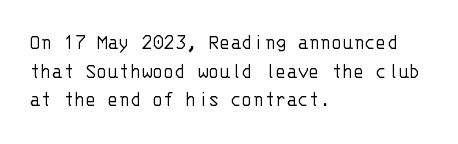
The image shows 23 px text type, upright; set left-aligned, line spacing 1.24x, normal letter spacing, not underlined.
